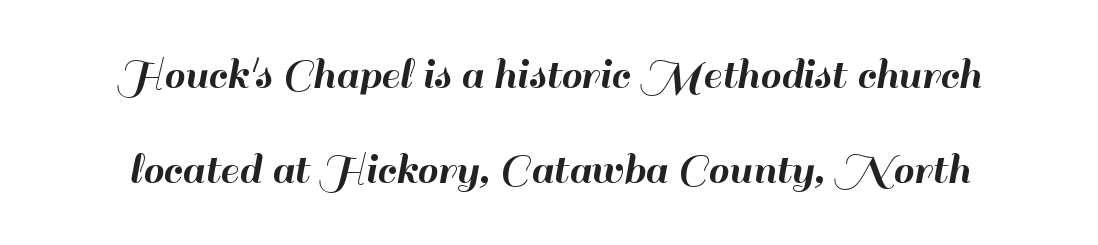
The image shows 47 px sans-serif type; set loose line spacing (2.03x), normal letter spacing, not underlined; high stroke contrast and a small x-height.
